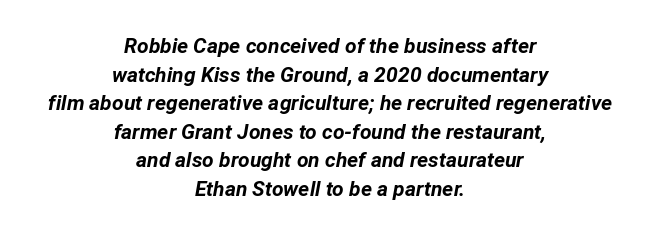
{"italic": "yes", "lean": "right", "slant_degrees": 12, "bold": "yes", "underline": "no", "align": "center", "line_spacing": "normal", "line_spacing_ratio": 1.36, "letter_spacing": "normal", "letter_spacing_em": 0.0, "glyph_px": 21}
